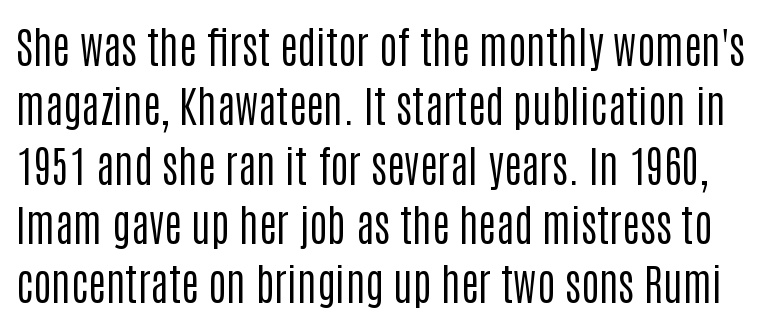
The image shows 43 px regular-weight, condensed sans-serif type, upright; set normal line spacing (1.38x), normal letter spacing, not underlined; low stroke contrast and a large x-height.
